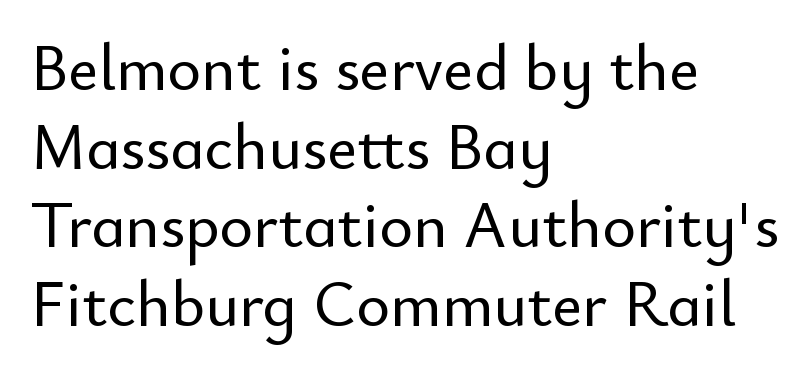
No italicization has been applied; the sample stays upright. Each row of text sits above clean, open space. A student would call this left alignment; a typographer would say flush left, rag right. This sample has the flowing, uneven cadence of proportional lettering. The gaps between neighbouring characters are ordinary and unremarkable. Look at the bottom of the vertical strokes: they stop flat, with no serifs.
